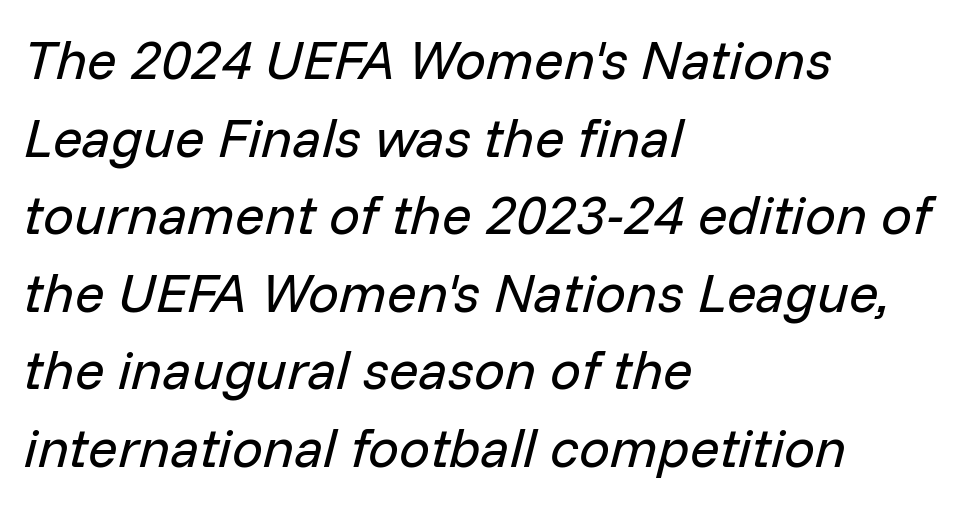
Alignment: flush left. The strokes are not fattened; the text isn't bold. Style check: oblique. The rendering uses natural spacing where letterforms have individual widths.
